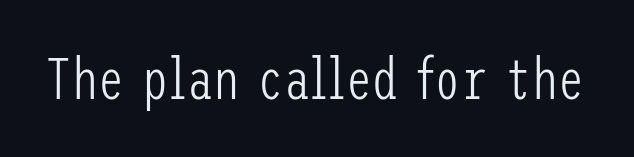
When letters stand straight like this, we call the style roman or upright. Underlining? Definitely not there. Is this a sans? Yes — the strokes have no serifs. These glyphs show unthickened strokes, regular width or finer. What stands out about the letter spacing? Nothing — it is the standard amount.
